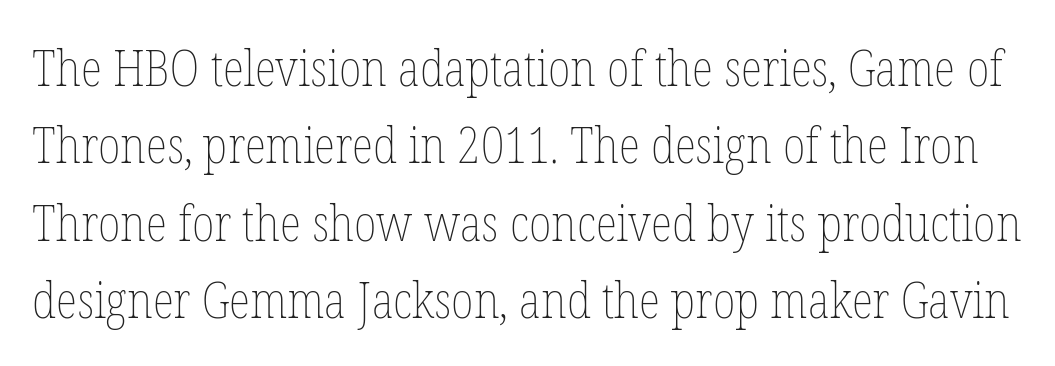
The image shows 50 px thin, condensed type, upright; set normal line spacing (1.55x), normal letter spacing, not underlined; low stroke contrast and a medium x-height.
